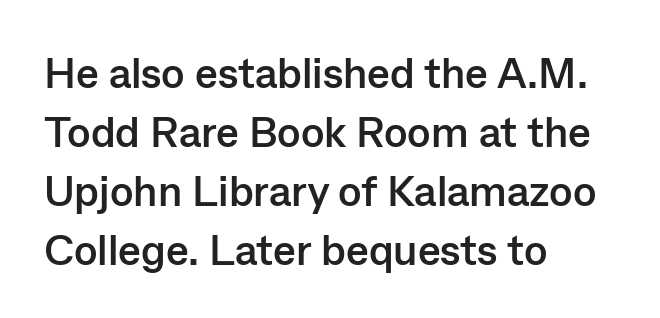
This rendering features lettering with no underline. Letter spacing: default. Students, this is bold: see how much ink each stroke carries. The compositor pushed each line to the left boundary.
